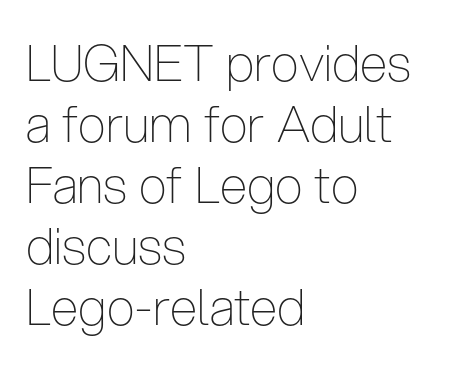
Q: Is the text bold? A: No.
Q: Is the text italic (slanted)? A: No, it is upright.
Q: Is the typeface a serif or a sans-serif typeface? A: Sans-serif.
Q: Is the text underlined? A: No.
Q: How is the paragraph aligned? A: Left-aligned.
Q: Is the spacing between letters normal or unusually wide? A: Normal.
Q: Width (condensed, normal, or wide)? A: Condensed.
Q: Stroke contrast? A: Low.
Q: x-height? A: Medium.
Q: Monospaced? A: No.
